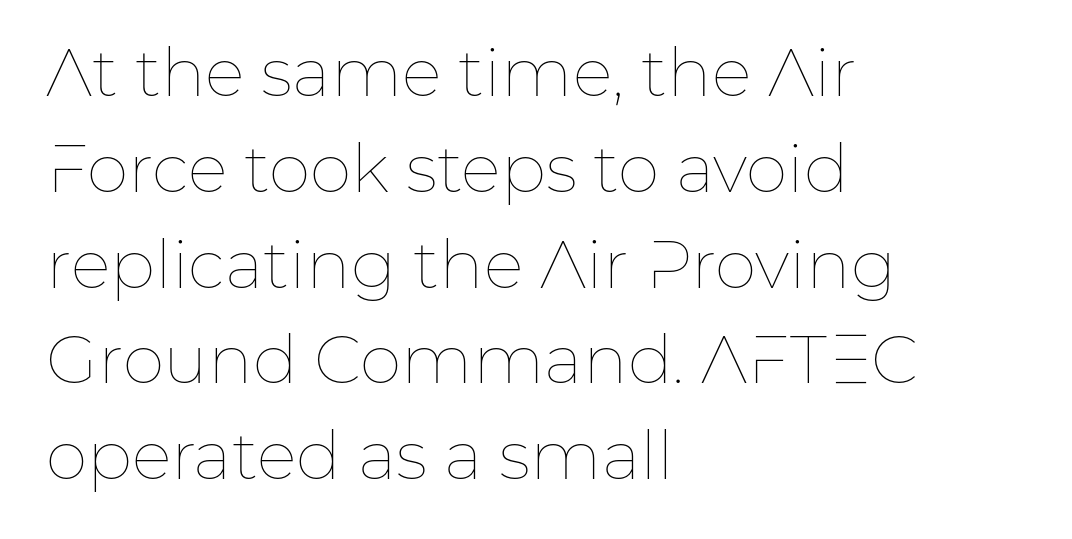
{"italic": "no", "bold": "no", "weight": "thin", "width": "normal", "stroke_contrast": "low", "x_height": "medium", "monospaced": "no", "underline": "no", "align": "left", "line_spacing": "normal", "line_spacing_ratio": 1.43, "letter_spacing": "normal", "letter_spacing_em": 0.0, "glyph_px": 67}
